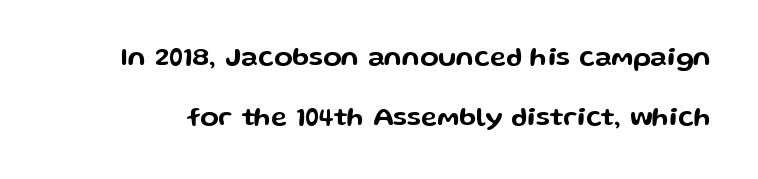
Q: Is the text italic (slanted)? A: No, it is upright.
Q: Is the text underlined? A: No.
Q: Is the spacing between letters normal or unusually wide? A: Normal.
Q: Is the spacing between lines tight, normal or loose? A: Loose.
